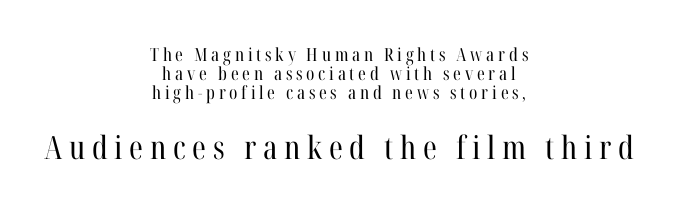
Is this a heavy cut? Hardly; it is regular or lighter. What stands out about the letter spacing? Its width — letters are far apart. Here the designer chose a conventional face with non-uniform glyph widths. Notice how the stems are strictly vertical — no italics here.
